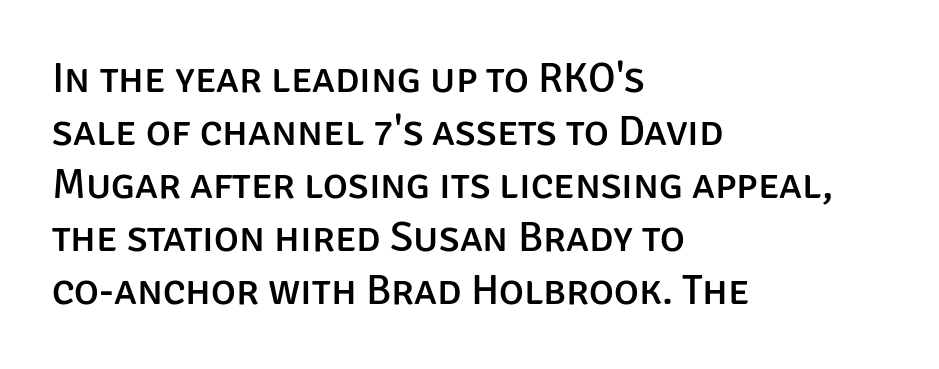
The image shows 42 px sans-serif type, upright; set left-aligned, normal line spacing (1.26x), normal letter spacing, not underlined; low stroke contrast and a large x-height.
